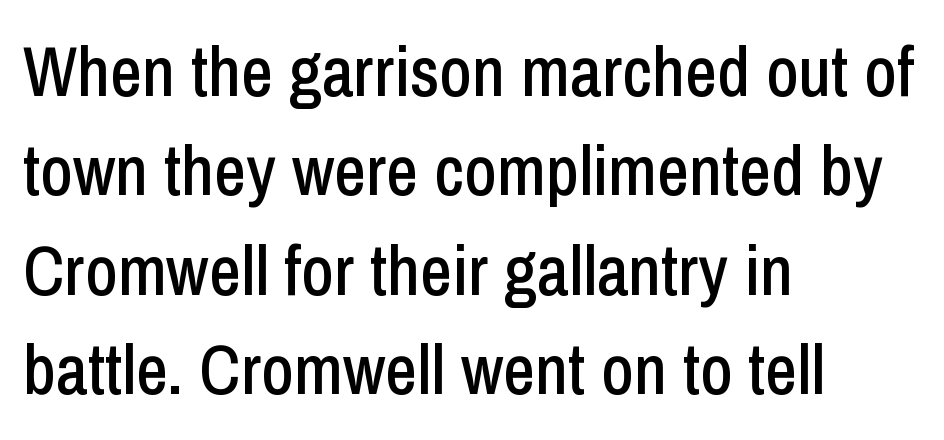
Q: Is the text italic (slanted)? A: No, it is upright.
Q: Is the typeface a serif or a sans-serif typeface? A: Sans-serif.
Q: Is the text underlined? A: No.
Q: How is the paragraph aligned? A: Left-aligned.
Q: Is the spacing between letters normal or unusually wide? A: Normal.
Q: Is the spacing between lines tight, normal or loose? A: Normal.
Q: Width (condensed, normal, or wide)? A: Condensed.
Q: Stroke contrast? A: Low.
Q: x-height? A: Medium.
Q: Monospaced? A: No.
